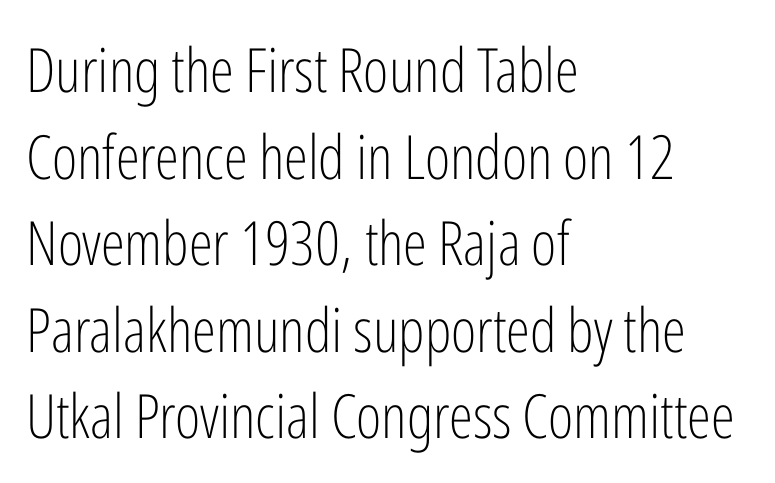
{"serif": "no", "italic": "no", "bold": "no", "weight": "light", "width": "condensed", "stroke_contrast": "low", "x_height": "medium", "monospaced": "no", "underline": "no", "align": "left", "line_spacing": "normal", "line_spacing_ratio": 1.42, "letter_spacing": "normal", "letter_spacing_em": 0.0, "glyph_px": 61}
